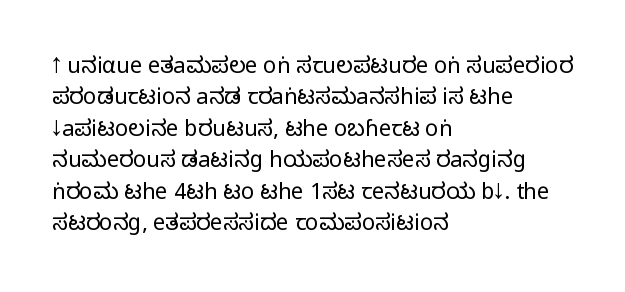
The line-height multiplier appears to be the usual default. The ragged edge is on the right, which tells us the setting is flush left. A typesetter would mark this as roman, not italic. This sample uses plain, unmodified letter spacing. No letter is thick-stroked: the sample isn't bold.
